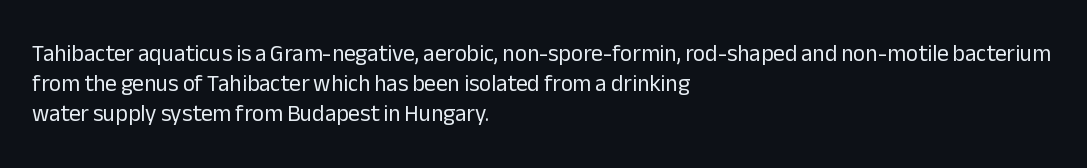
The image shows 23 px text type, upright; set left-aligned, normal line spacing (1.3x), normal letter spacing, not underlined.
